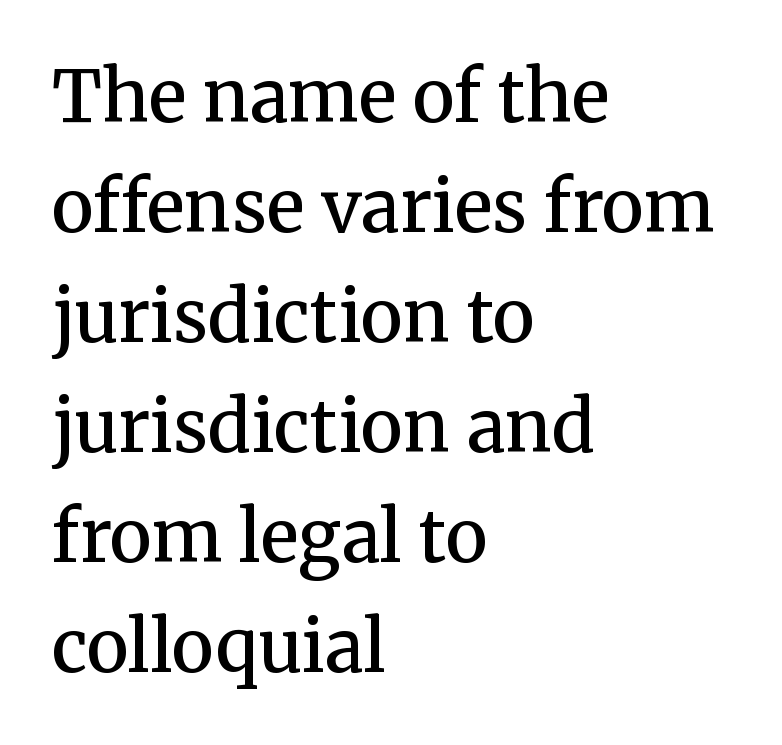
On the weight axis this lands at semibold, roughly 600. Notice how descenders clear the ascenders below comfortably — that's standard leading. Underline: absent. Designer's note — italics off, roman on.
